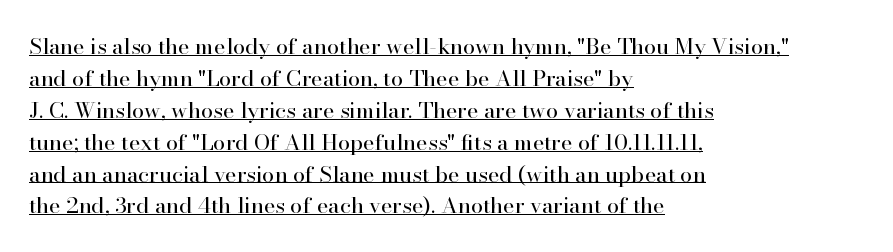
Regarding leading, the lines here are spaced in the standard way. Inter-character spacing is left at the font's built-in metrics. The rendered words wear a rule along their underside. Weight: not bold — regular or lighter.
